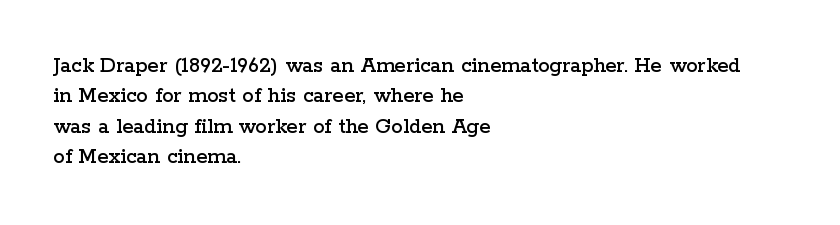
Q: Is the text italic (slanted)? A: No, it is upright.
Q: Is the text underlined? A: No.
Q: How is the paragraph aligned? A: Left-aligned.
Q: Is the spacing between letters normal or unusually wide? A: Normal.
Q: Is the spacing between lines tight, normal or loose? A: Normal.
